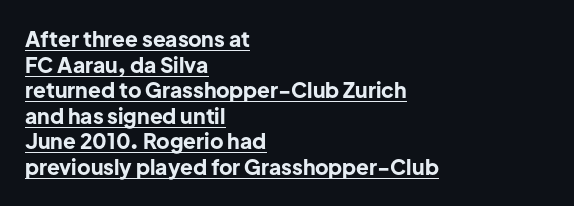
{"italic": "no", "bold": "yes", "underline": "yes", "align": "left", "line_spacing_ratio": 1.22, "letter_spacing": "normal", "letter_spacing_em": 0.0, "glyph_px": 21}
